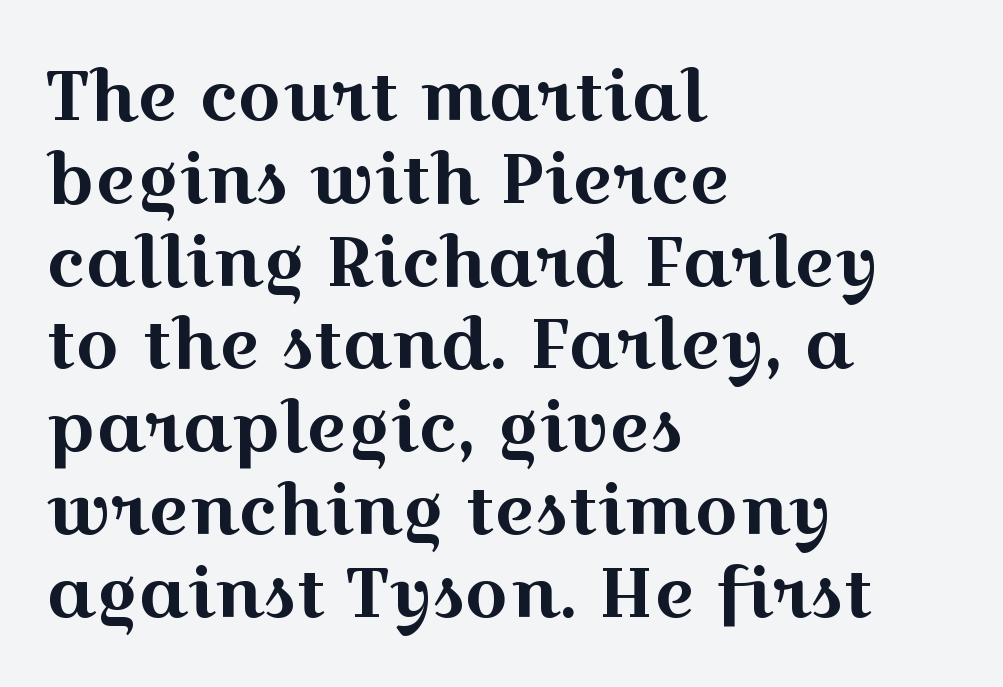
{"serif": "yes", "italic": "no", "width": "wide", "x_height": "medium", "monospaced": "no", "underline": "no", "align": "left", "line_spacing_ratio": 1.2, "letter_spacing": "normal", "letter_spacing_em": 0.0, "glyph_px": 69}
